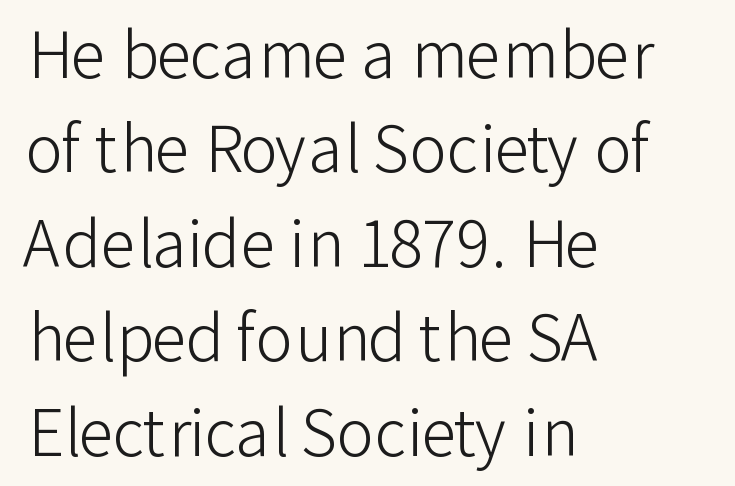
{"serif": "no", "italic": "no", "bold": "no", "weight": "light", "width": "normal", "stroke_contrast": "low", "x_height": "medium", "monospaced": "no", "underline": "no", "align": "left", "line_spacing": "normal", "line_spacing_ratio": 1.5, "letter_spacing": "normal", "letter_spacing_em": 0.0, "glyph_px": 63}
